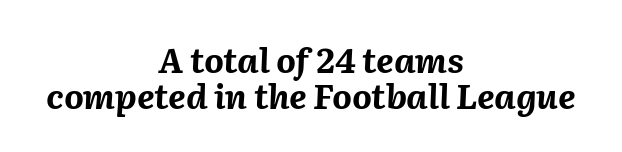
{"italic": "yes", "lean": "right", "slant_degrees": 2, "bold": "yes", "weight": "bold", "width": "normal", "stroke_contrast": "medium", "x_height": "medium", "monospaced": "no", "underline": "no", "align": "center", "line_spacing": "tight", "line_spacing_ratio": 1.05, "letter_spacing": "normal", "letter_spacing_em": 0.0, "glyph_px": 34}
